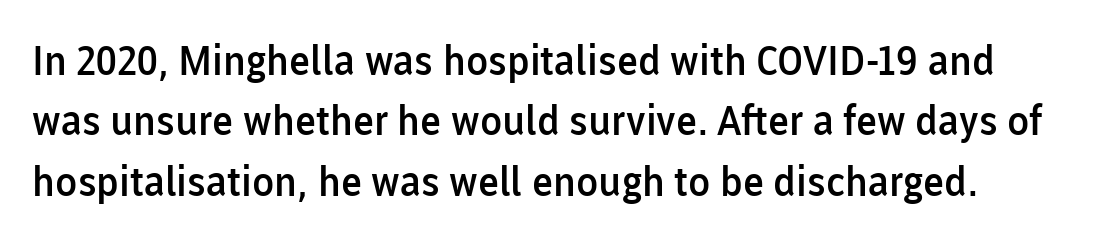
Q: Is the text bold? A: Semi-bold.
Q: Is the text italic (slanted)? A: No, it is upright.
Q: Is the typeface a serif or a sans-serif typeface? A: Sans-serif.
Q: Is the text underlined? A: No.
Q: Is the spacing between letters normal or unusually wide? A: Normal.
Q: Is the spacing between lines tight, normal or loose? A: Normal.
Q: Width (condensed, normal, or wide)? A: Normal.
Q: Stroke contrast? A: Low.
Q: x-height? A: Medium.
Q: Monospaced? A: No.
